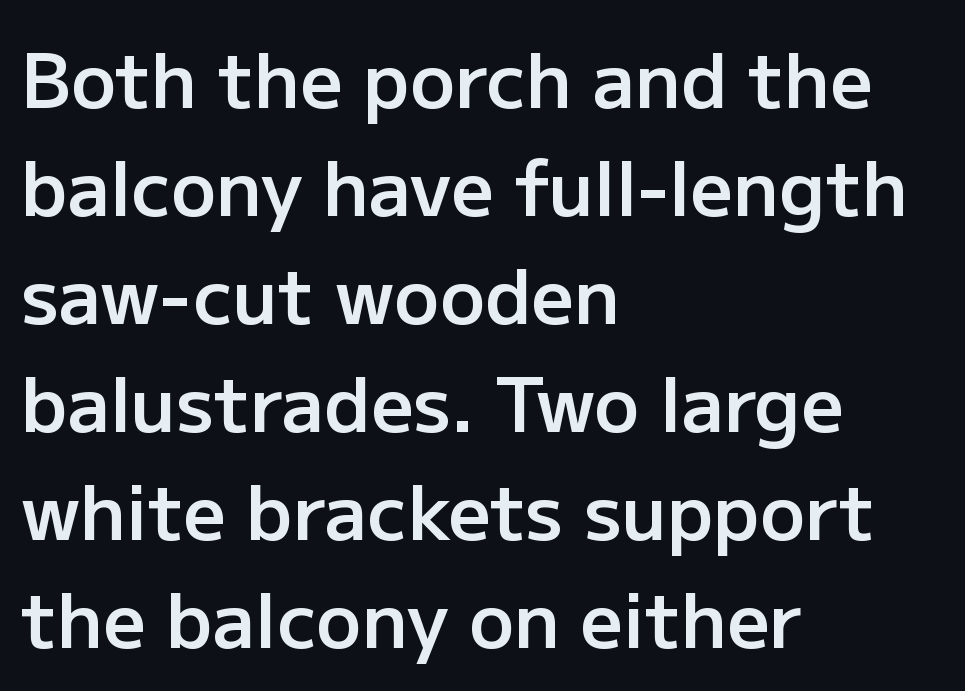
The image shows 75 px semibold sans-serif type, upright; set left-aligned, normal line spacing (1.44x), normal letter spacing, not underlined; low stroke contrast and a medium x-height.
